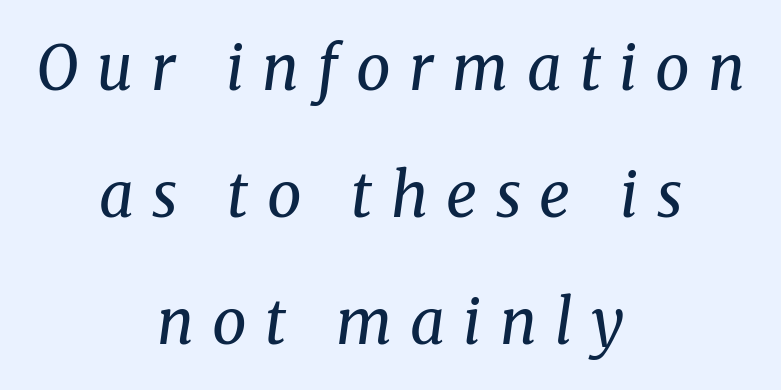
Tall strokes in this sample are angled rather than plumb. Honestly, there is no underline to notice here at all. The rendering inserts visible extra space after every character. Neither beginnings nor endings align; midpoints do. Students, observe: this is what heavily led, spacious text looks like.
